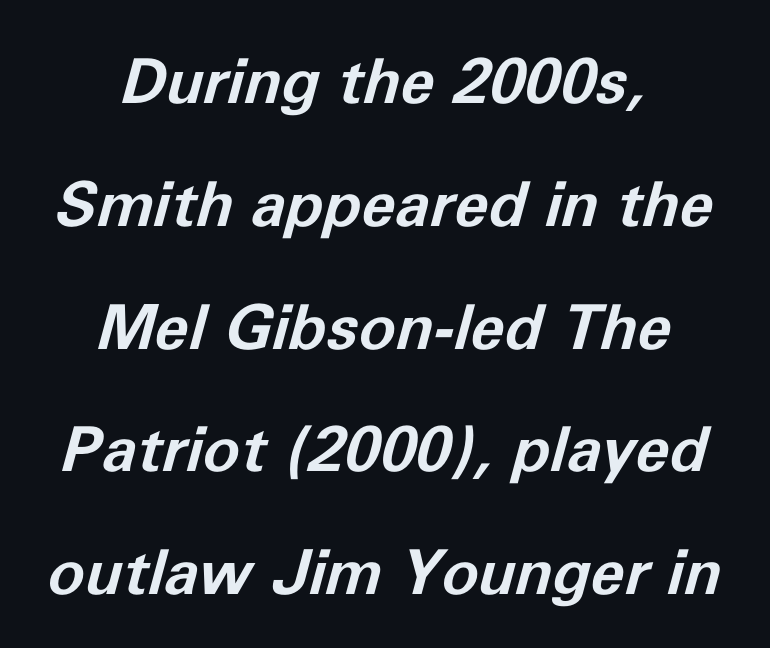
The image shows 62 px bold type, italic (leaning right); set centered, loose line spacing (1.98x), normal letter spacing, not underlined; low stroke contrast and a medium x-height.
